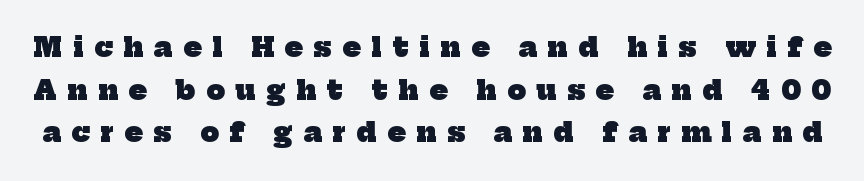
Quick note: interline space is typical. Check the space under the baseline: it is left empty. Compared with an ordinary text face, these strokes are far heavier — a full bold. Each word looks stretched out because of the extra space between its letters.
